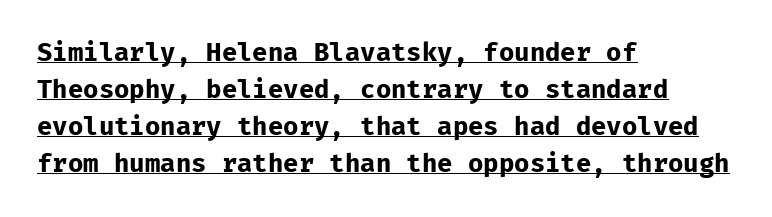
The image shows 25 px bold type, upright; set left-aligned, normal line spacing (1.48x), normal letter spacing, underlined.
